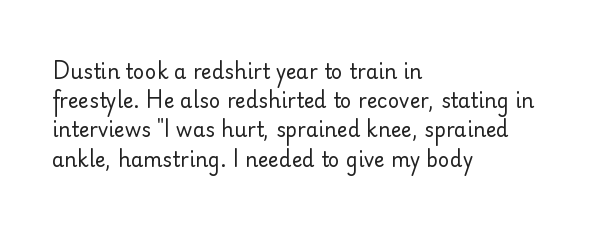
A normal amount of white space separates one row of letters from the next. The foot of each line stays bare and open. The ragged edge is on the right, which tells us the setting is flush left. This sample uses an upright cut, with every glyph sitting square on the baseline. No chunkiness to these letters — they're not bold. Does extra space separate the letters? No, they use regular spacing.
